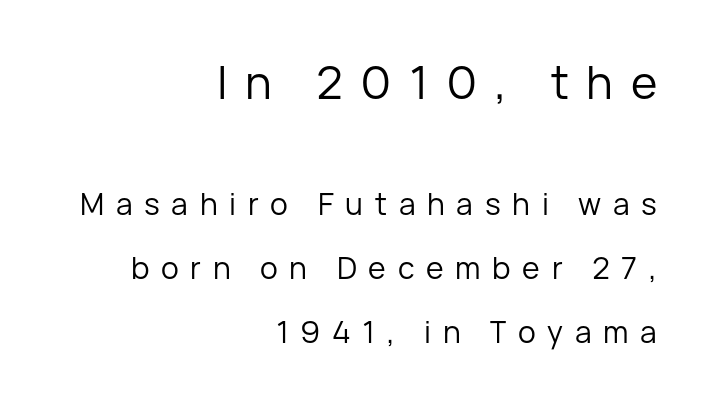
The image shows 45 px regular-weight sans-serif type, upright; set right-aligned, loose line spacing (2.13x), unusually wide letter spacing (+0.39 em), not underlined; the first (top) block is 1.5x larger; low stroke contrast and a medium x-height.
